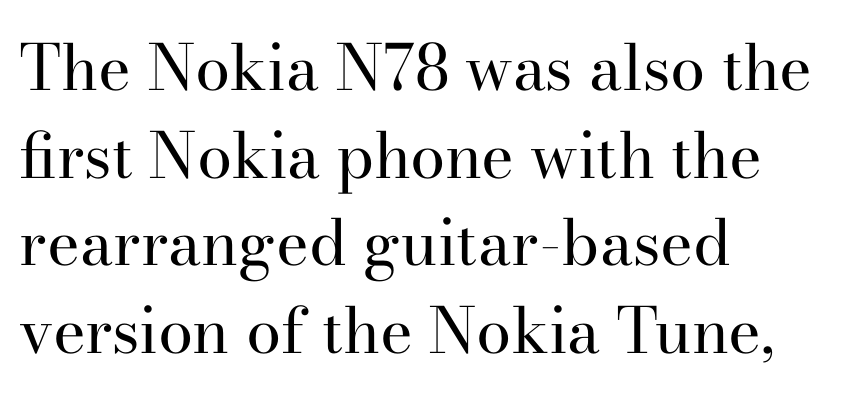
The image shows 63 px regular-weight serif type, upright; set left-aligned, normal line spacing (1.39x), normal letter spacing, not underlined; high stroke contrast and a small x-height.
